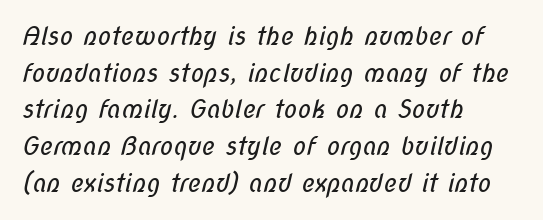
Q: Is the text bold? A: No.
Q: Is the text underlined? A: No.
Q: How is the paragraph aligned? A: Left-aligned.
Q: Is the spacing between letters normal or unusually wide? A: Normal.
Q: Is the spacing between lines tight, normal or loose? A: Normal.
